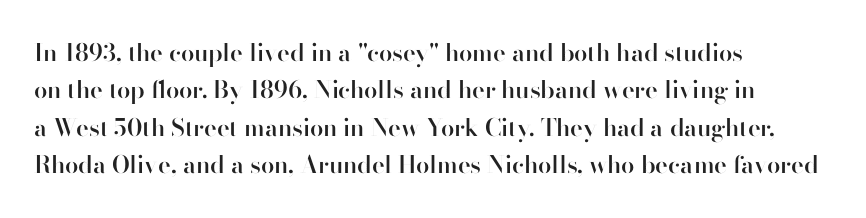
Q: Is the text bold? A: Semi-bold.
Q: Is the text italic (slanted)? A: No, it is upright.
Q: Is the text underlined? A: No.
Q: How is the paragraph aligned? A: Left-aligned.
Q: Is the spacing between letters normal or unusually wide? A: Normal.
Q: Is the spacing between lines tight, normal or loose? A: Normal.
